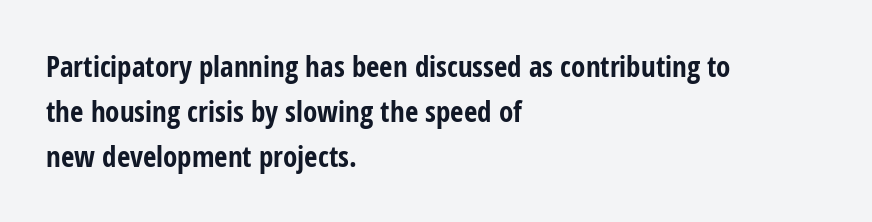
Q: Is the text bold? A: Yes.
Q: Is the text italic (slanted)? A: No, it is upright.
Q: Is the typeface a serif or a sans-serif typeface? A: Sans-serif.
Q: Is the text underlined? A: No.
Q: How is the paragraph aligned? A: Left-aligned.
Q: Is the spacing between letters normal or unusually wide? A: Normal.
Q: Is the spacing between lines tight, normal or loose? A: Normal.
Q: Width (condensed, normal, or wide)? A: Condensed.
Q: Stroke contrast? A: Low.
Q: x-height? A: Medium.
Q: Monospaced? A: No.
